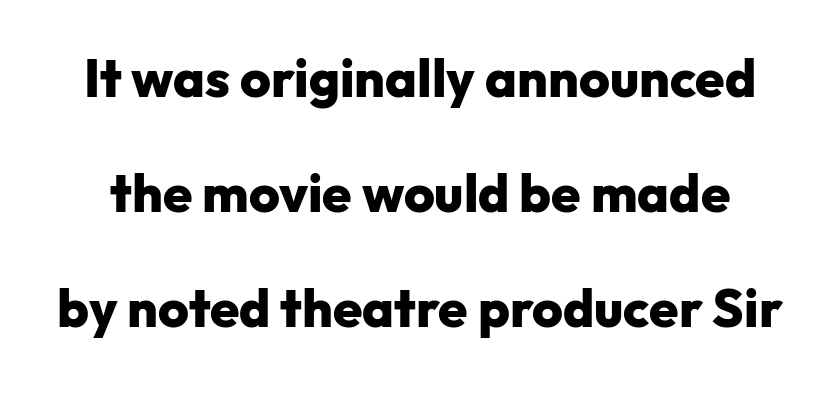
The image shows 53 px heavy sans-serif type, upright; set loose line spacing (2.17x), normal letter spacing, not underlined; low stroke contrast and a medium x-height.
